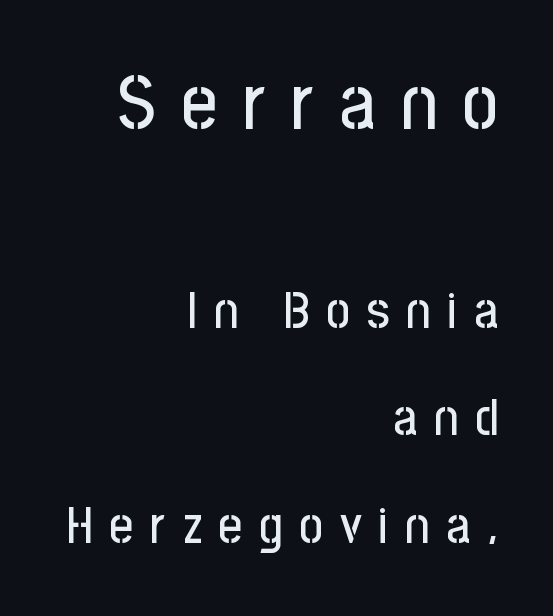
Varying glyph widths throughout — classic text-font behaviour. The block sitting higher on the canvas is the one with enlarged characters. The block of text is sparse from top to bottom, with ample space between rows. Where is the straight margin? On the right.
